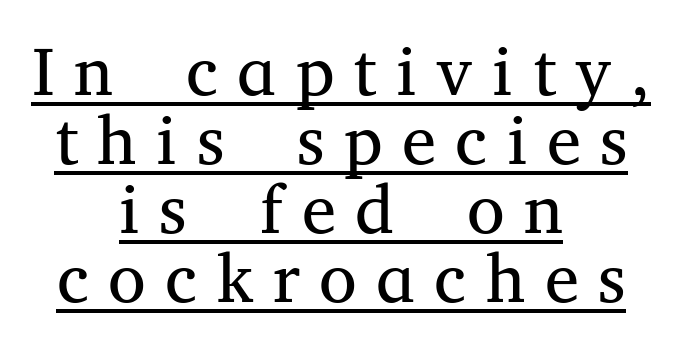
{"serif": "yes", "italic": "no", "bold": "no", "weight": "regular", "width": "normal", "stroke_contrast": "medium", "x_height": "medium", "monospaced": "no", "underline": "yes", "align": "center", "line_spacing": "tight", "line_spacing_ratio": 1.0, "letter_spacing": "wide", "letter_spacing_em": 0.28, "glyph_px": 69}
